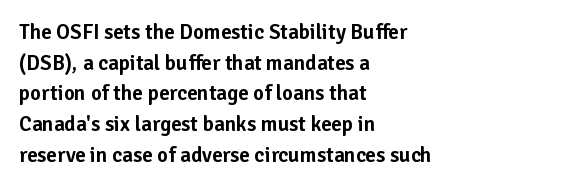
Q: Is the text italic (slanted)? A: No, it is upright.
Q: Is the text underlined? A: No.
Q: How is the paragraph aligned? A: Left-aligned.
Q: Is the spacing between letters normal or unusually wide? A: Normal.
Q: Is the spacing between lines tight, normal or loose? A: Normal.
